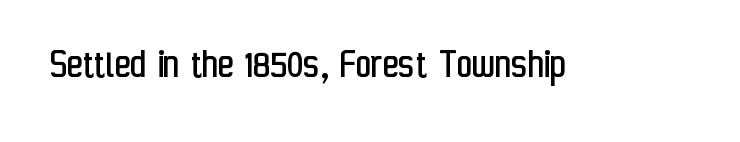
{"serif": "no", "italic": "no", "bold": "no", "weight": "regular", "width": "condensed", "stroke_contrast": "low", "x_height": "medium", "monospaced": "no", "underline": "no", "letter_spacing": "normal", "letter_spacing_em": 0.0, "glyph_px": 43}
